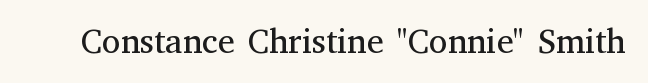
Q: Is the text bold? A: No.
Q: Is the text italic (slanted)? A: No, it is upright.
Q: Is the typeface a serif or a sans-serif typeface? A: Serif.
Q: Is the text underlined? A: No.
Q: Is the spacing between letters normal or unusually wide? A: Normal.
Q: Width (condensed, normal, or wide)? A: Normal.
Q: Stroke contrast? A: Medium.
Q: x-height? A: Medium.
Q: Monospaced? A: No.
